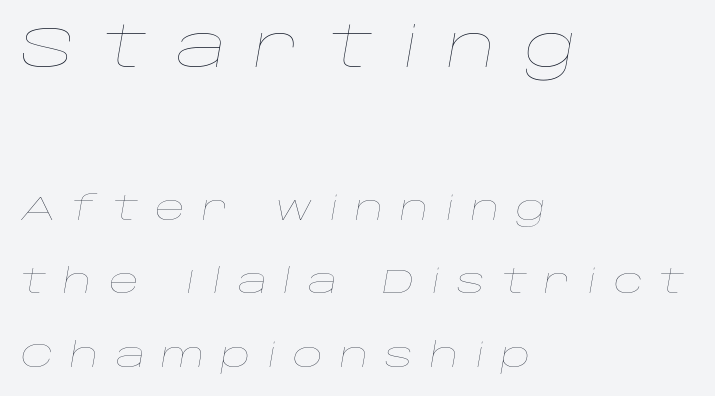
The image shows 57 px thin, wide type, italic (leaning right); set left-aligned, loose line spacing (2.22x), unusually wide letter spacing (+0.49 em), not underlined; the first (top) block is 1.73x larger; low stroke contrast and a large x-height.
